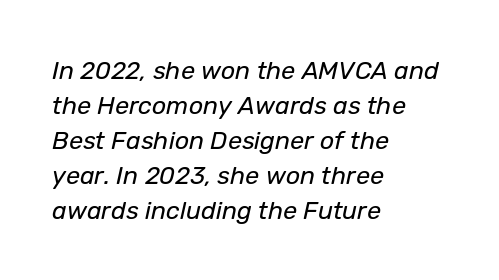
{"italic": "yes", "lean": "right", "slant_degrees": 12, "bold": "no", "underline": "no", "align": "left", "line_spacing": "normal", "line_spacing_ratio": 1.4, "letter_spacing": "normal", "letter_spacing_em": 0.0, "glyph_px": 25}
